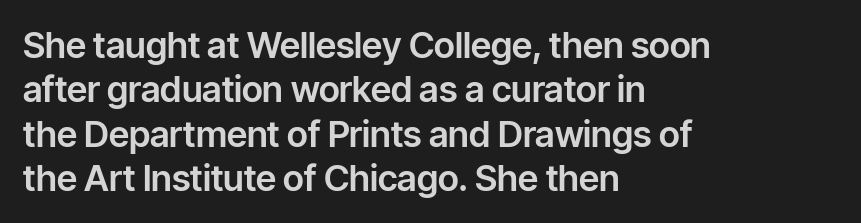
The image shows 36 px sans-serif type, upright; set left-aligned, line spacing 1.23x, normal letter spacing, not underlined; low stroke contrast and a medium x-height.
